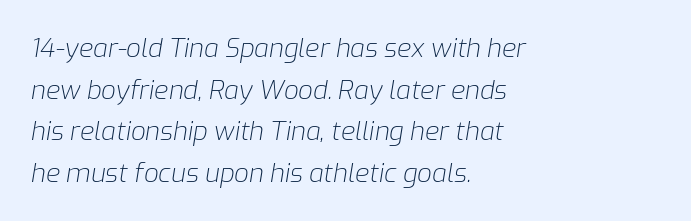
The image shows 26 px text type, italic (leaning right); set left-aligned, normal line spacing (1.6x), normal letter spacing, not underlined.
